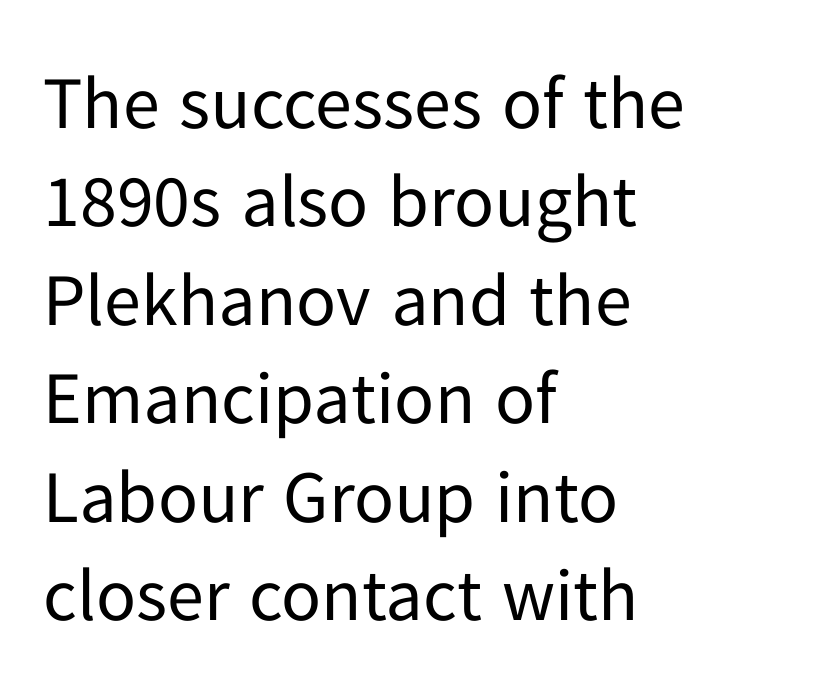
{"serif": "no", "italic": "no", "bold": "no", "weight": "regular", "width": "normal", "stroke_contrast": "low", "x_height": "medium", "monospaced": "no", "underline": "no", "align": "left", "line_spacing": "normal", "line_spacing_ratio": 1.33, "letter_spacing": "normal", "letter_spacing_em": 0.0, "glyph_px": 74}
